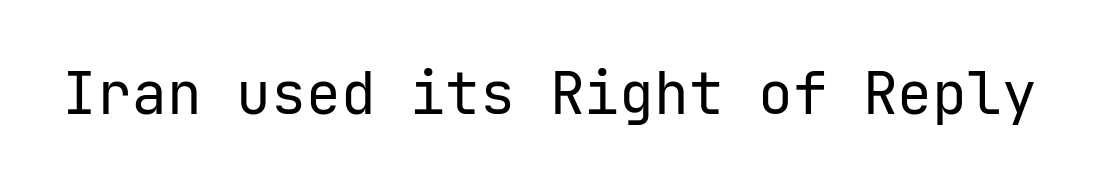
It's the straight-up-and-down kind of type. The tracking reads as untouched default to a designer's eye. Summary of weight: not heavy and not bold. Grotesque or geometric, the face here clearly has no serifs.
